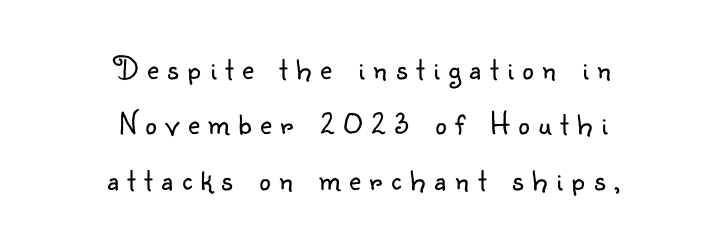
The image shows 32 px light sans-serif type, upright; set centered, line spacing 1.73x, unusually wide letter spacing (+0.28 em), not underlined; low stroke contrast and a small x-height.
